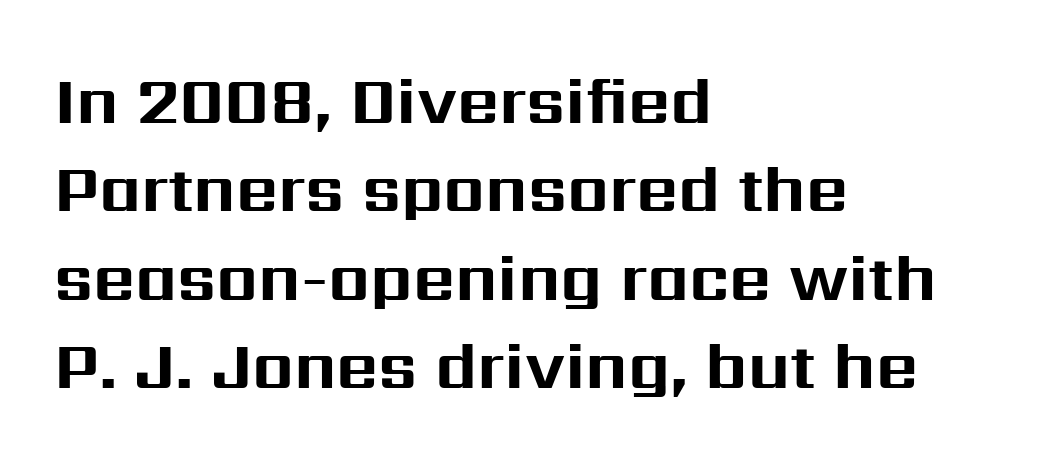
Just letters on the line, the space beneath them empty. Notice how the passage keeps a crisp vertical edge on the left only. Each new line begins a customary step beneath the previous one. The rendering uses natural spacing where letterforms have individual widths.
